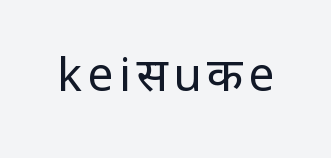
The image shows 46 px regular-weight, condensed sans-serif type, upright; set not underlined; low stroke contrast.
